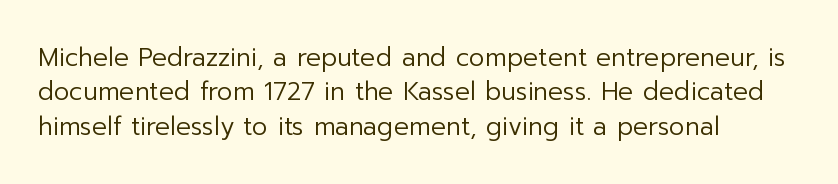
The image shows 25 px text type, upright; set left-aligned, normal line spacing (1.38x), normal letter spacing, not underlined.
